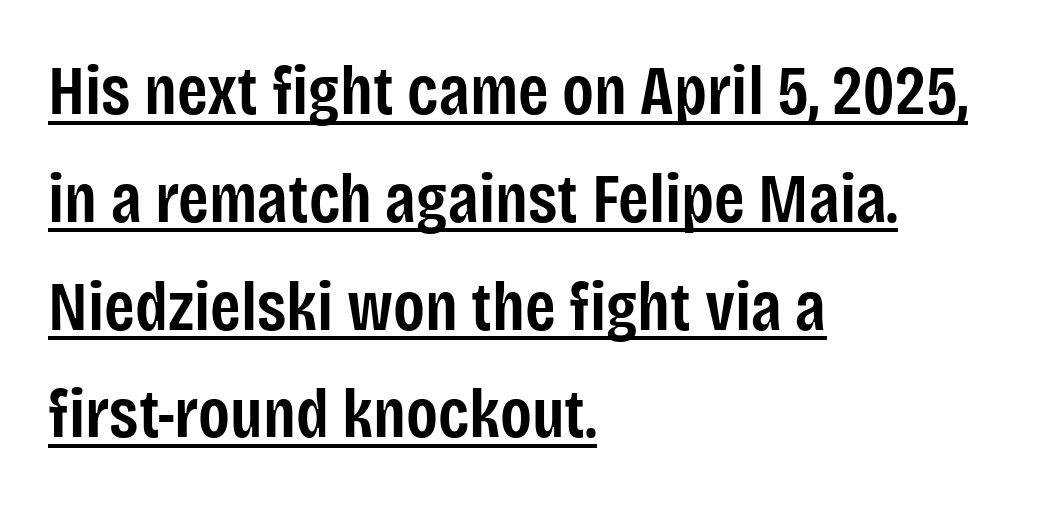
The image shows 70 px semibold, condensed sans-serif type, upright; set left-aligned, normal line spacing (1.54x), normal letter spacing, underlined; low stroke contrast and a large x-height.
